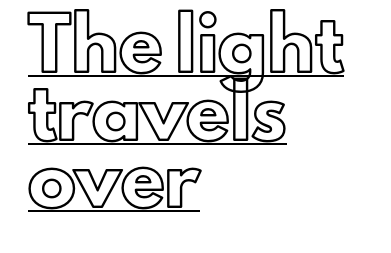
{"italic": "no", "width": "normal", "x_height": "small", "monospaced": "no", "underline": "yes", "align": "left", "line_spacing": "normal", "line_spacing_ratio": 1.41, "letter_spacing": "normal", "letter_spacing_em": 0.0, "glyph_px": 48}
